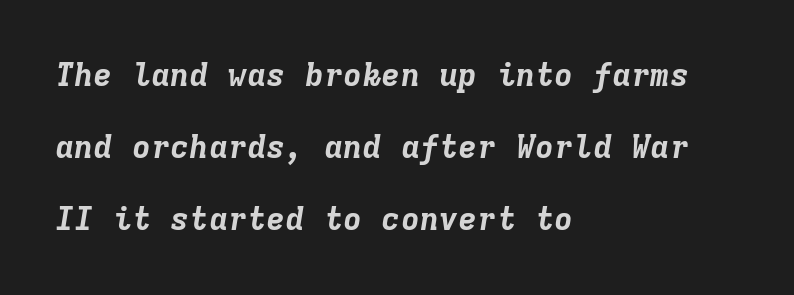
The image shows 32 px bold type, italic (leaning right), monospaced; set left-aligned, loose line spacing (2.25x), normal letter spacing, not underlined; low stroke contrast and a medium x-height.
